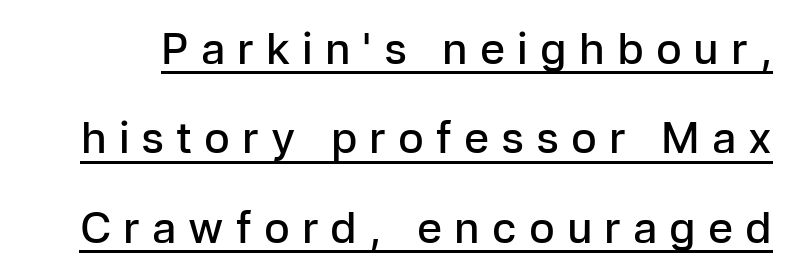
The image shows 43 px semibold sans-serif type, upright; set loose line spacing (2.08x), unusually wide letter spacing (+0.28 em), underlined; low stroke contrast and a medium x-height.
